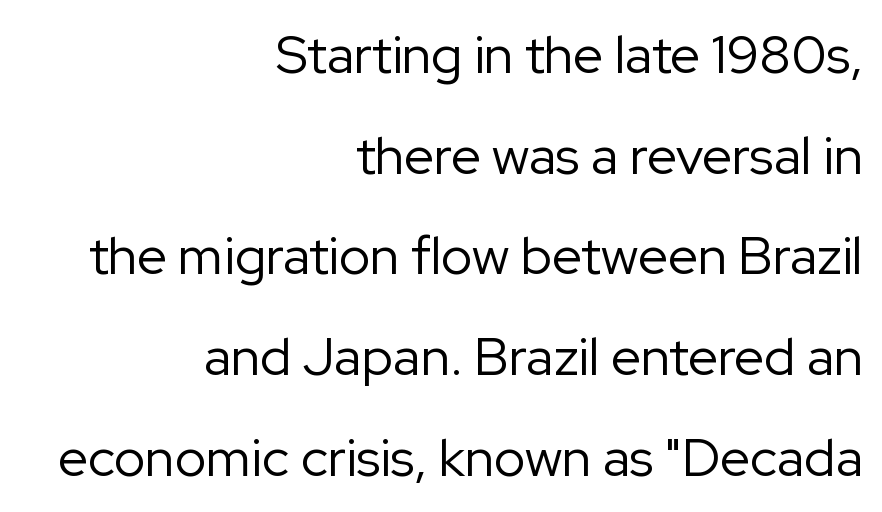
The image shows 53 px regular-weight sans-serif type, upright; set right-aligned, loose line spacing (1.9x), normal letter spacing, not underlined; low stroke contrast and a medium x-height.
